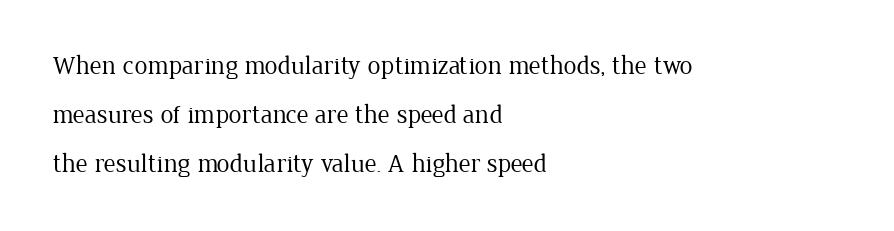
The image shows 26 px text type, upright; set left-aligned, line spacing 1.88x, normal letter spacing, not underlined.
